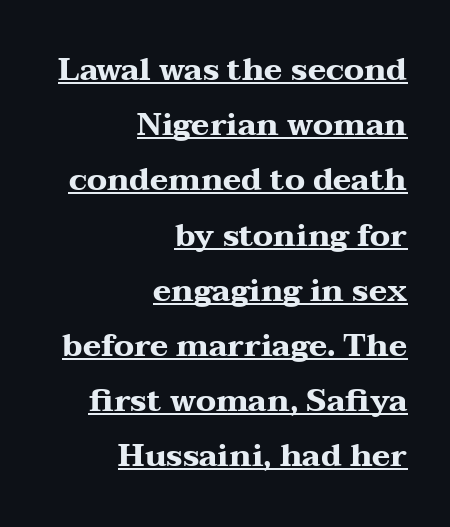
The image shows 31 px heavy, wide serif type, upright; set right-aligned, line spacing 1.78x, normal letter spacing, underlined; medium stroke contrast and a medium x-height.
